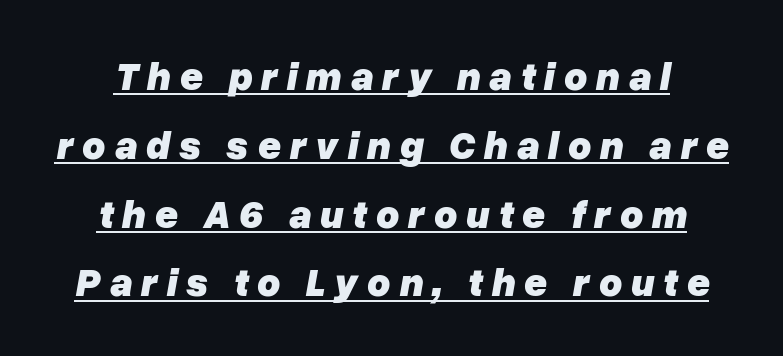
Q: Is the text bold? A: Yes.
Q: Is the text italic (slanted)? A: Yes, it leans right by about 10 degrees.
Q: Is the text underlined? A: Yes.
Q: Is the spacing between letters normal or unusually wide? A: Unusually wide.
Q: Width (condensed, normal, or wide)? A: Normal.
Q: Stroke contrast? A: Low.
Q: x-height? A: Medium.
Q: Monospaced? A: No.
